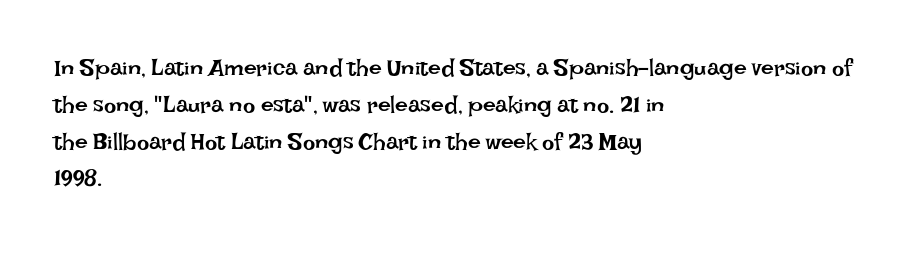
The image shows 23 px text type, upright; set left-aligned, normal line spacing (1.6x), normal letter spacing, not underlined.
